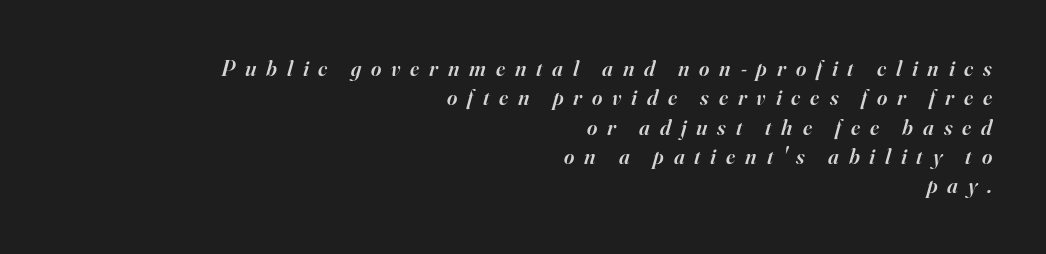
Q: Is the text bold? A: Semi-bold.
Q: Is the text italic (slanted)? A: Yes, it leans right by about 16 degrees.
Q: Is the text underlined? A: No.
Q: How is the paragraph aligned? A: Right-aligned.
Q: Is the spacing between letters normal or unusually wide? A: Unusually wide.
Q: Is the spacing between lines tight, normal or loose? A: Normal.
